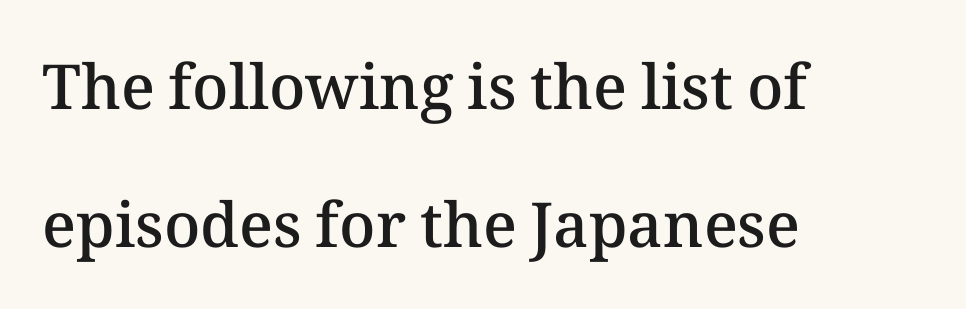
The image shows 62 px semibold type, upright; set left-aligned, loose line spacing (2.23x), normal letter spacing, not underlined; medium stroke contrast and a medium x-height.
